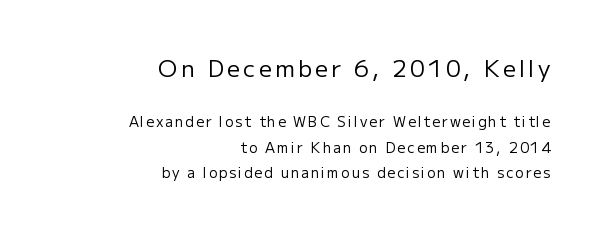
{"italic": "no", "bold": "no", "underline": "no", "align": "right", "line_spacing_ratio": 1.82, "larger_block": "first", "size_ratio": 1.64, "glyph_px": 23}
